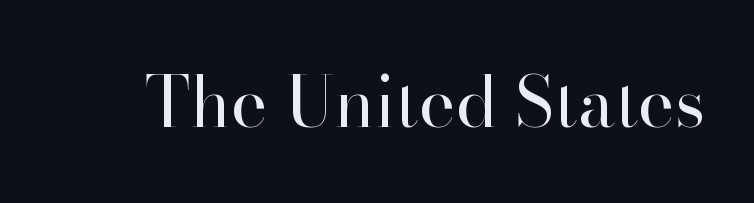
This is the regular roman posture of the typeface. You can tell from the footed stems that serif type was used. Proportional: the letters do not fall into vertical columns. The area under the type is left untouched.
